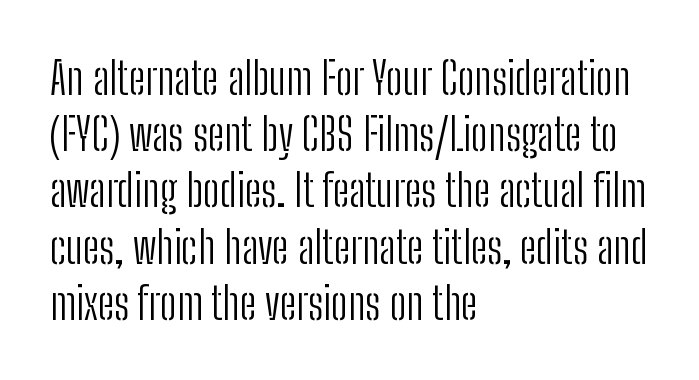
Is the stroke heavy? The answer is a plain regular-or-lighter. Here the designer chose a conventional face with non-uniform glyph widths. Look at the bottom of the vertical strokes: they stop flat, with no serifs. A typesetter would call this leading conventional body-copy spacing. The axis of the letterforms is exactly vertical. This rendering uses left alignment, leaving the right contour irregular.
